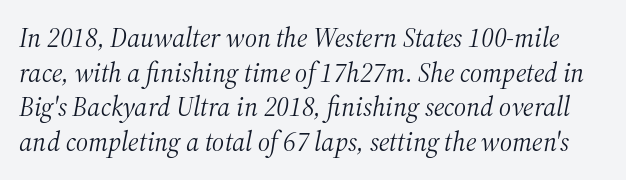
The image shows 27 px text type, italic (leaning right); set normal line spacing (1.28x), normal letter spacing, not underlined.
